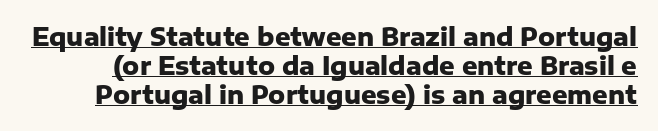
The image shows 24 px bold type, upright; set line spacing 1.2x, normal letter spacing, underlined.
